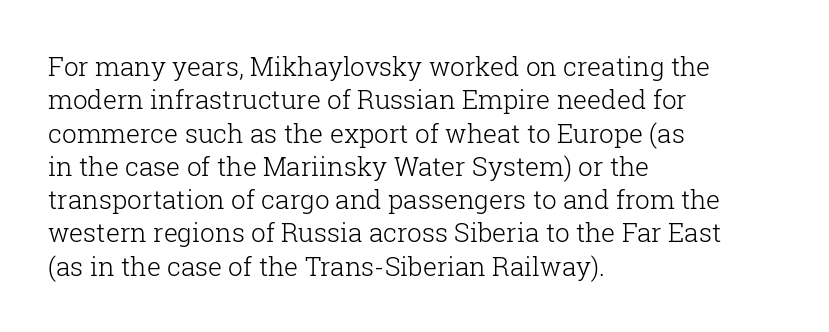
Q: Is the text bold? A: No.
Q: Is the text italic (slanted)? A: No, it is upright.
Q: Is the text underlined? A: No.
Q: How is the paragraph aligned? A: Left-aligned.
Q: Is the spacing between letters normal or unusually wide? A: Normal.
Q: Is the spacing between lines tight, normal or loose? A: Normal.
